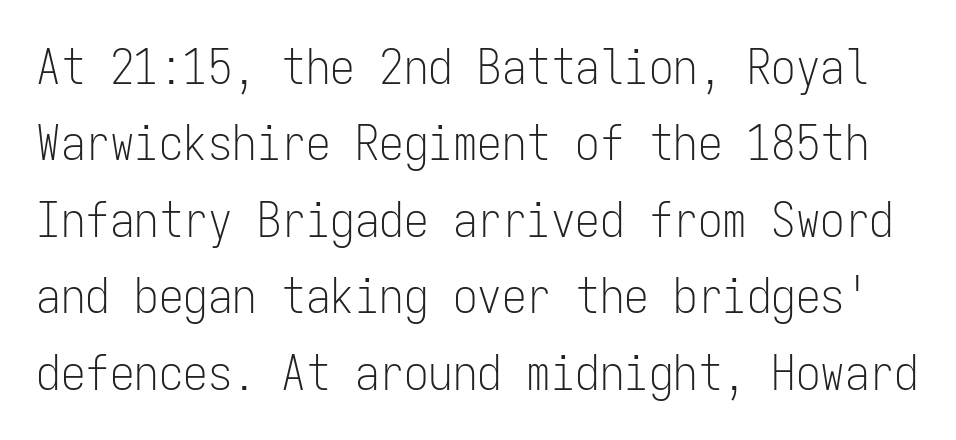
Q: Is the text bold? A: No.
Q: Is the text italic (slanted)? A: No, it is upright.
Q: Is the typeface a serif or a sans-serif typeface? A: Sans-serif.
Q: Is the text underlined? A: No.
Q: Is the spacing between letters normal or unusually wide? A: Normal.
Q: Is the spacing between lines tight, normal or loose? A: Normal.
Q: Width (condensed, normal, or wide)? A: Condensed.
Q: Stroke contrast? A: Low.
Q: x-height? A: Medium.
Q: Monospaced? A: Yes.
